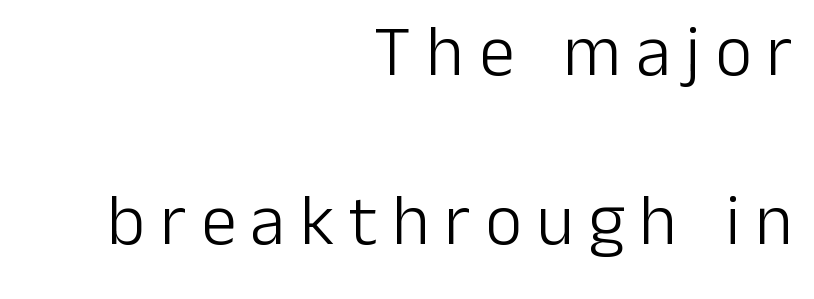
The image shows 72 px light sans-serif type, upright; set right-aligned, loose line spacing (2.35x), unusually wide letter spacing (+0.2 em), not underlined; low stroke contrast and a medium x-height.
